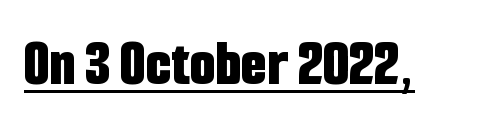
What weight is shown? A full bold with thick strokes. Rendered with straight, roman letterforms. Letter spacing: default. This is sans-serif lettering, the kind often seen on screens and signage. The passage shown is typed in a proportional face where columns would drift.
